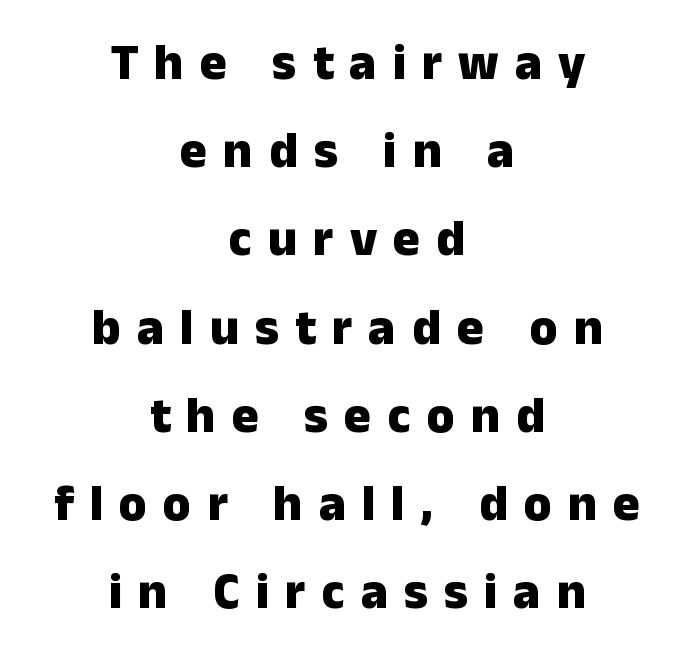
Upright lettering throughout. Where is the straight margin? There isn't one; the lines are centered. The face used here is proportionally spaced, like ordinary book or web type. A dark, heavy texture on the line: the type is bold. The space beneath each line is pristine and unruled.
